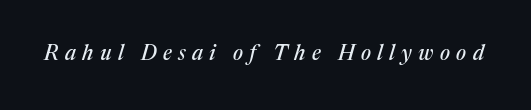
Q: Is the text italic (slanted)? A: Yes, it leans right by about 17 degrees.
Q: Is the text underlined? A: No.
Q: Is the spacing between letters normal or unusually wide? A: Unusually wide.
